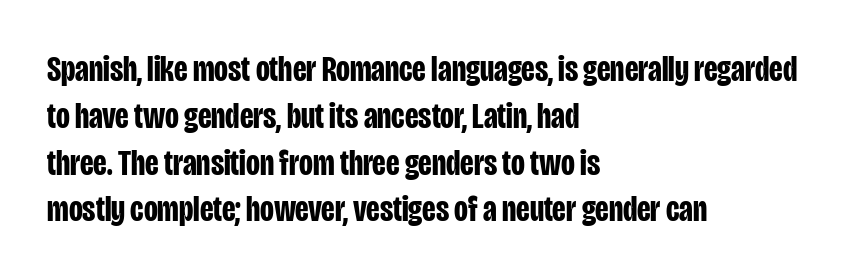
{"serif": "no", "italic": "no", "bold": "yes", "weight": "bold", "width": "condensed", "stroke_contrast": "low", "x_height": "large", "monospaced": "no", "underline": "no", "align": "left", "line_spacing": "normal", "line_spacing_ratio": 1.3, "letter_spacing": "normal", "letter_spacing_em": 0.0, "glyph_px": 36}
